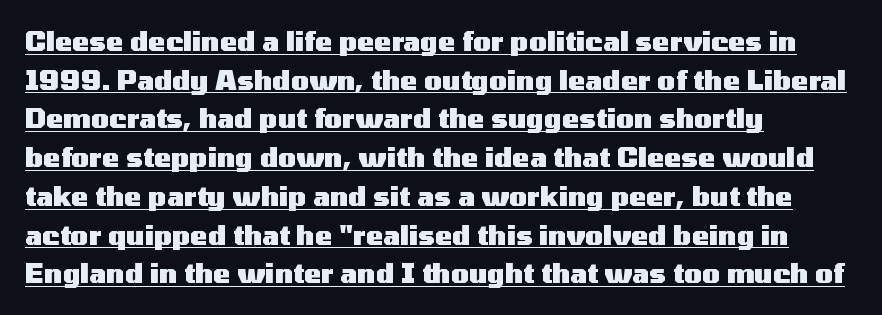
Each word holds together tightly as a unit, with standard inter-letter gaps. The specimen reads as upright at a glance. The strokes are fattened all the way to bold. Does the leading feel generous? No, just average. The lines are quadded left. Does a line run under the words? Yes, clearly.
